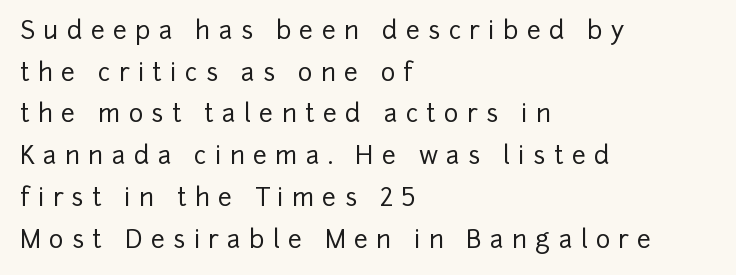
Q: Is the text italic (slanted)? A: No, it is upright.
Q: Is the text underlined? A: No.
Q: How is the paragraph aligned? A: Left-aligned.
Q: Is the spacing between letters normal or unusually wide? A: Unusually wide.
Q: Is the spacing between lines tight, normal or loose? A: Normal.
